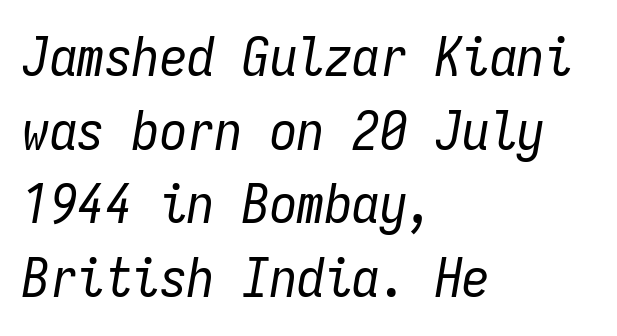
{"italic": "yes", "lean": "right", "slant_degrees": 9, "bold": "no", "weight": "regular", "width": "condensed", "stroke_contrast": "low", "x_height": "medium", "monospaced": "yes", "underline": "no", "align": "left", "line_spacing": "normal", "line_spacing_ratio": 1.34, "letter_spacing": "normal", "letter_spacing_em": 0.0, "glyph_px": 55}
